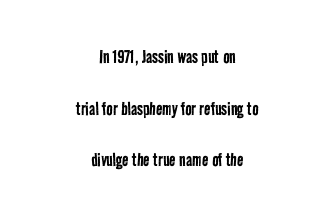
The image shows 21 px text type; set centered, loose line spacing (2.46x), normal letter spacing, not underlined.
